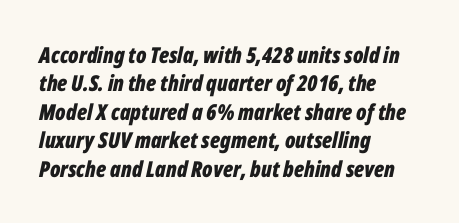
{"italic": "yes", "lean": "right", "slant_degrees": 12, "bold": "yes", "underline": "no", "align": "left", "line_spacing": "normal", "line_spacing_ratio": 1.29, "letter_spacing": "normal", "letter_spacing_em": 0.0, "glyph_px": 22}
